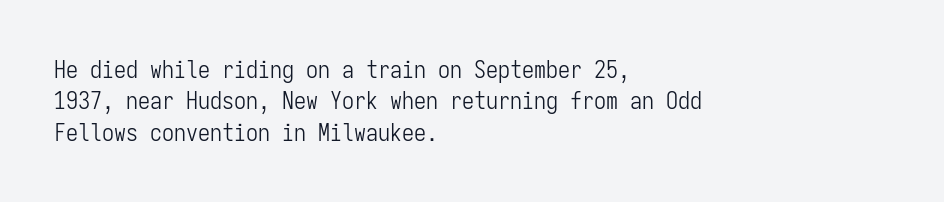
What stands out about the letter spacing? Nothing — it is the standard amount. Unmarked baselines from the first word to the last. The rendering anchors every line to the left-hand side. Regarding leading, the lines here are spaced in the standard way. Compared with a typical body face, this is equally light or lighter still. In terms of posture, this sample is upright.
